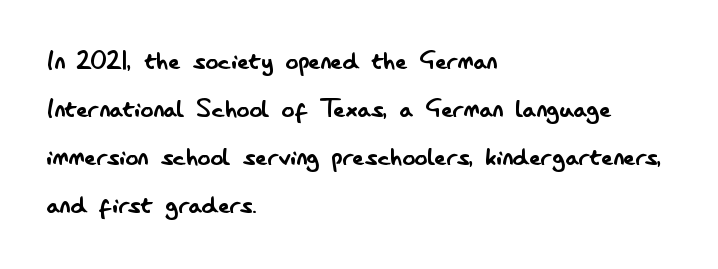
The typesetting does not lean heavy: it is not bold. Leading: standard. The characters display no serif detailing; their extremities are plain. Letter spacing: default. The foot of each line stays bare and open. Upright lettering throughout.
